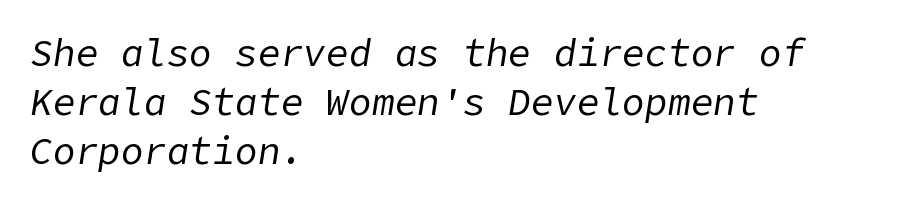
Q: Is the text bold? A: No.
Q: Is the text italic (slanted)? A: Yes, it leans right by about 9 degrees.
Q: Is the text underlined? A: No.
Q: How is the paragraph aligned? A: Left-aligned.
Q: Is the spacing between letters normal or unusually wide? A: Normal.
Q: Is the spacing between lines tight, normal or loose? A: Normal.
Q: Width (condensed, normal, or wide)? A: Normal.
Q: Stroke contrast? A: Low.
Q: x-height? A: Medium.
